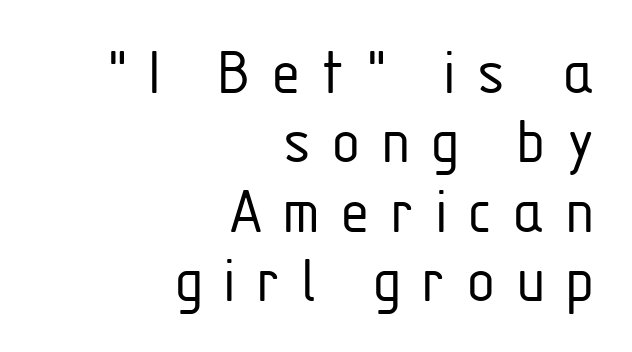
This is the regular roman posture of the typeface. Each word looks stretched out because of the extra space between its letters. The weight tops out at a normal text grade. Baseline-to-baseline distance is barely more than the letter height.
